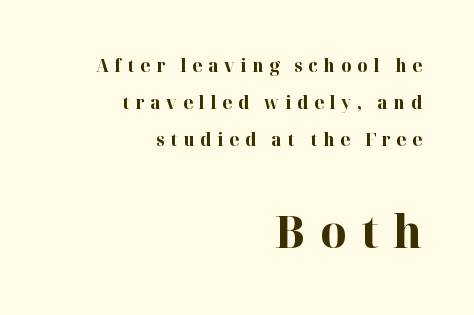
This layout puts the modest block above and the oversized block below. The rendering inserts visible extra space after every character. The rendering uses a bold face; every stroke is thick and dark. Casual observation: everything's shoved over to the right. Posture: upright roman.
